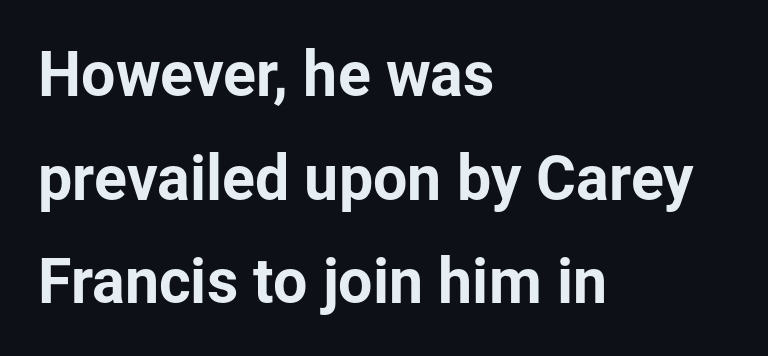
{"serif": "no", "italic": "no", "width": "normal", "stroke_contrast": "low", "x_height": "medium", "monospaced": "no", "underline": "no", "align": "left", "line_spacing": "normal", "line_spacing_ratio": 1.7, "letter_spacing": "normal", "letter_spacing_em": 0.0, "glyph_px": 61}
